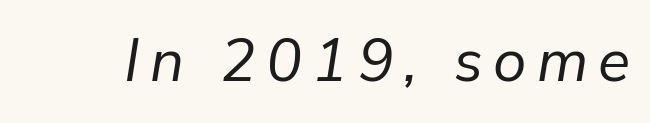
Is this a fixed-width face? No — the glyphs have proportional, varying widths. Underlining? Definitely not there. The axis of the letterforms is tilted away from vertical. The font is comparable to plain body text, perhaps lighter.
